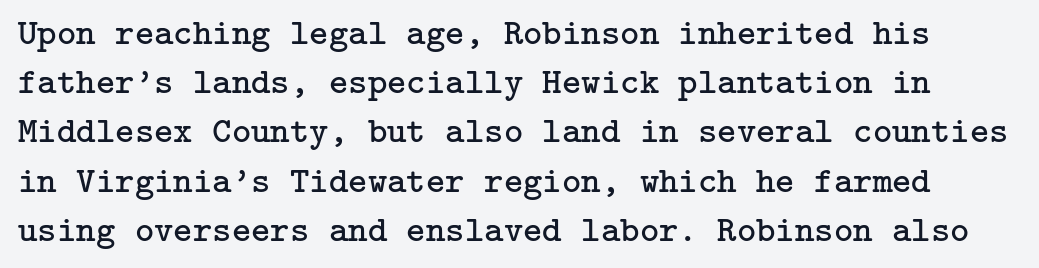
{"serif": "yes", "italic": "no", "bold": "no", "weight": "regular", "width": "normal", "stroke_contrast": "low", "x_height": "medium", "underline": "no", "line_spacing": "normal", "line_spacing_ratio": 1.33, "letter_spacing": "normal", "letter_spacing_em": 0.0, "glyph_px": 37}
